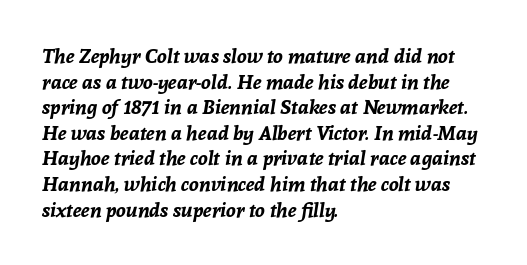
{"italic": "yes", "lean": "right", "slant_degrees": 8, "bold": "yes", "underline": "no", "align": "left", "line_spacing": "normal", "line_spacing_ratio": 1.28, "letter_spacing": "normal", "letter_spacing_em": 0.0, "glyph_px": 20}
